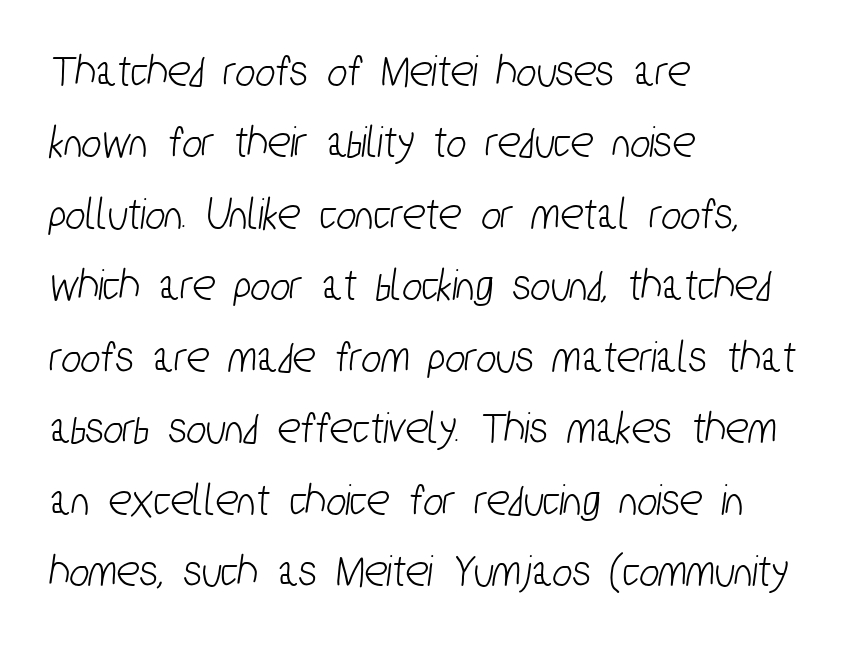
{"serif": "no", "width": "condensed", "stroke_contrast": "low", "x_height": "medium", "monospaced": "no", "underline": "no", "align": "left", "line_spacing": "normal", "line_spacing_ratio": 1.52, "letter_spacing": "normal", "letter_spacing_em": 0.0, "glyph_px": 47}
